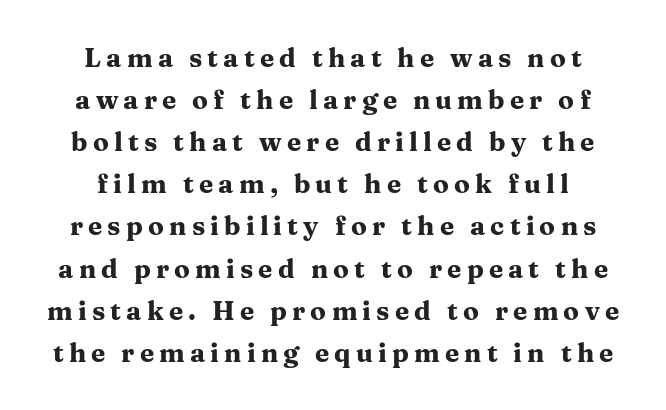
The image shows 26 px bold type, upright; set normal line spacing (1.62x), unusually wide letter spacing (+0.2 em), not underlined.
